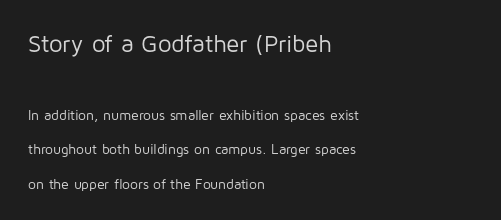
Q: Is the text bold? A: No.
Q: Is the text italic (slanted)? A: No, it is upright.
Q: Is the text underlined? A: No.
Q: How is the paragraph aligned? A: Left-aligned.
Q: Is the spacing between letters normal or unusually wide? A: Normal.
Q: Is the spacing between lines tight, normal or loose? A: Loose.
Q: Which block of text is set in a larger size, the first (top) or the second (bottom)? A: The first (top) one.
